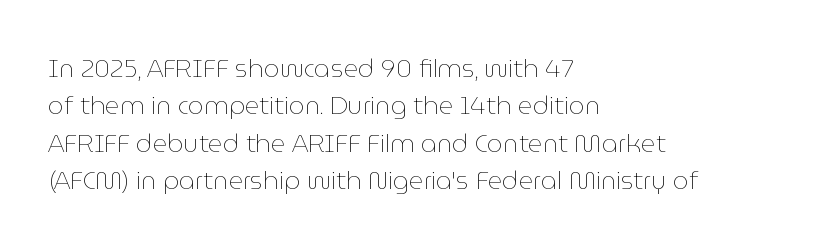
The image shows 25 px text type, upright; set left-aligned, normal line spacing (1.5x), normal letter spacing, not underlined.
